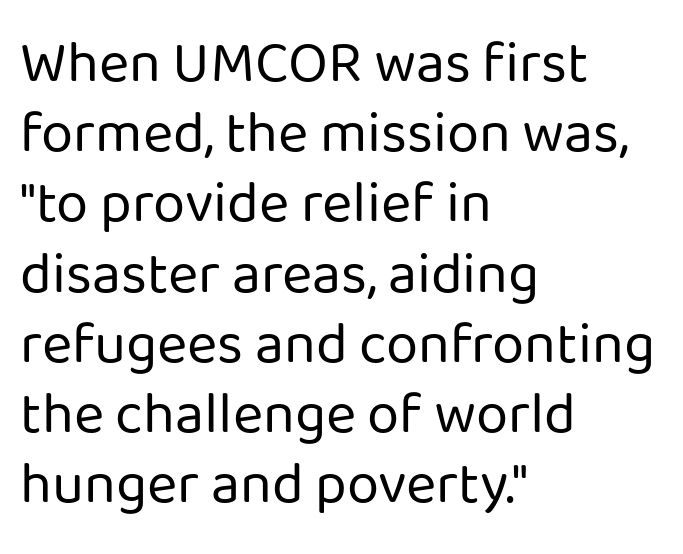
Q: Is the text bold? A: No.
Q: Is the text italic (slanted)? A: No, it is upright.
Q: Is the typeface a serif or a sans-serif typeface? A: Sans-serif.
Q: Is the text underlined? A: No.
Q: How is the paragraph aligned? A: Left-aligned.
Q: Is the spacing between letters normal or unusually wide? A: Normal.
Q: Width (condensed, normal, or wide)? A: Normal.
Q: Stroke contrast? A: Low.
Q: x-height? A: Medium.
Q: Monospaced? A: No.
